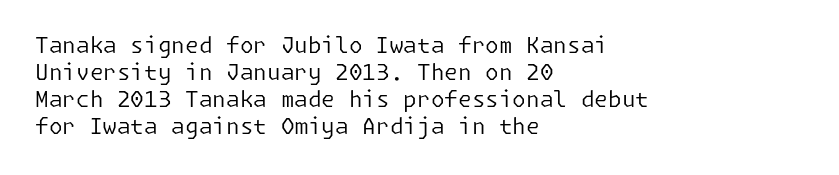
Q: Is the text bold? A: No.
Q: Is the text italic (slanted)? A: No, it is upright.
Q: Is the text underlined? A: No.
Q: How is the paragraph aligned? A: Left-aligned.
Q: Is the spacing between letters normal or unusually wide? A: Normal.
